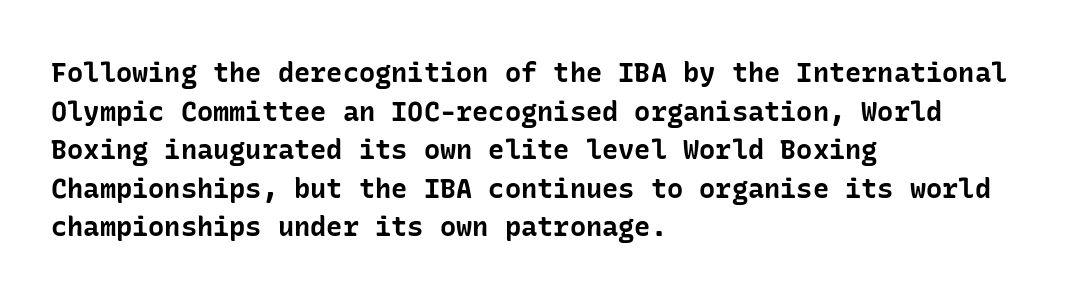
The image shows 27 px bold type, upright; set left-aligned, normal line spacing (1.43x), normal letter spacing, not underlined.
